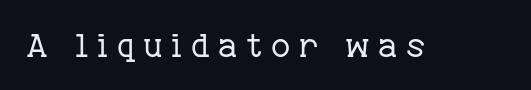
Q: Is the text bold? A: No.
Q: Is the text italic (slanted)? A: No, it is upright.
Q: Is the typeface a serif or a sans-serif typeface? A: Serif.
Q: Is the text underlined? A: No.
Q: Is the spacing between letters normal or unusually wide? A: Unusually wide.
Q: Width (condensed, normal, or wide)? A: Normal.
Q: Stroke contrast? A: Low.
Q: x-height? A: Medium.
Q: Monospaced? A: No.
